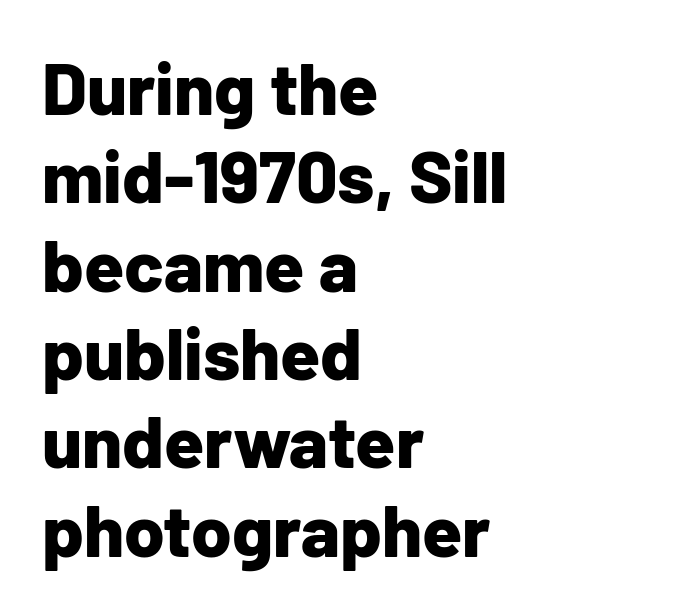
{"serif": "no", "italic": "no", "bold": "yes", "weight": "bold", "width": "normal", "stroke_contrast": "low", "x_height": "medium", "monospaced": "no", "underline": "no", "align": "left", "line_spacing_ratio": 1.21, "letter_spacing": "normal", "letter_spacing_em": 0.0, "glyph_px": 73}
